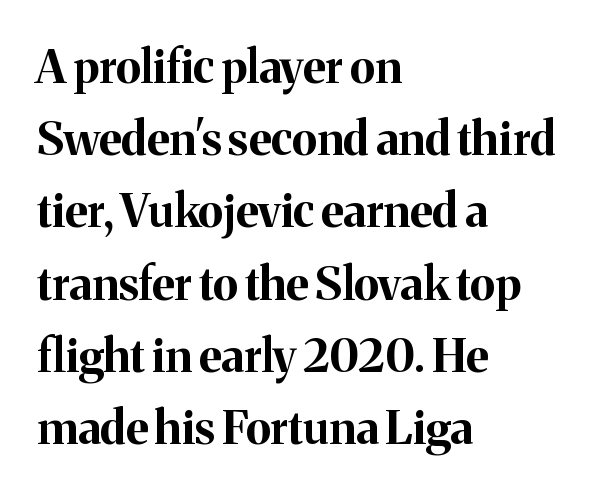
This rendering leaves character spacing at its baseline value. The glyphs have the mass of a bold cut. Is there much room between lines? A standard amount, neither cramped nor airy. The gap between lines stays unmarked. The paragraph shown leans on its left margin. Do the characters align in a grid? No, the font is proportional.
